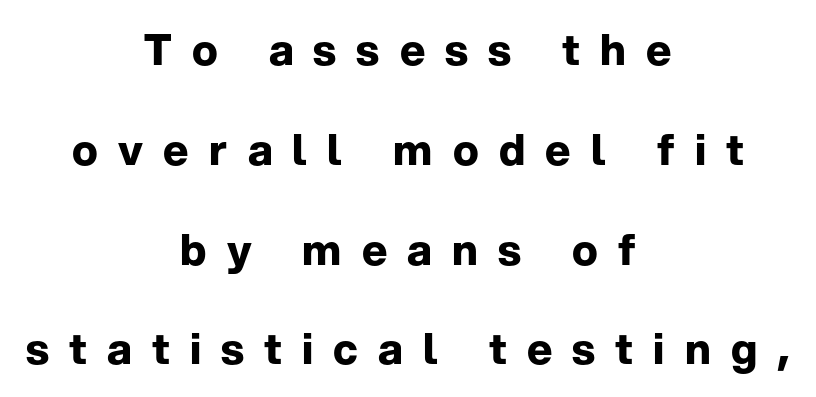
Q: Is the text bold? A: Yes.
Q: Is the text italic (slanted)? A: No, it is upright.
Q: Is the typeface a serif or a sans-serif typeface? A: Sans-serif.
Q: Is the text underlined? A: No.
Q: How is the paragraph aligned? A: Centered.
Q: Is the spacing between letters normal or unusually wide? A: Unusually wide.
Q: Is the spacing between lines tight, normal or loose? A: Loose.
Q: Width (condensed, normal, or wide)? A: Normal.
Q: Stroke contrast? A: Low.
Q: x-height? A: Medium.
Q: Monospaced? A: No.
